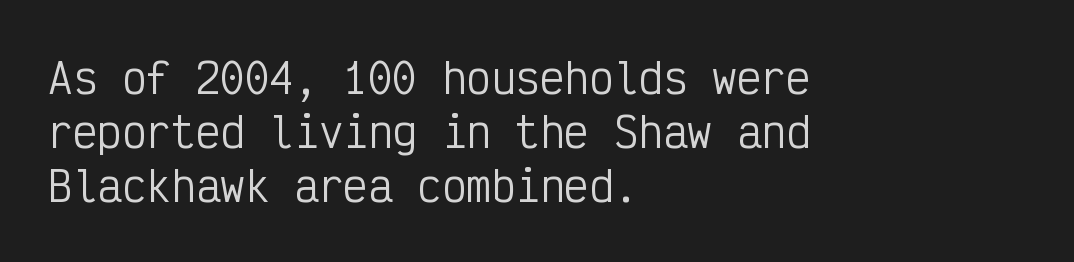
The image shows 41 px regular-weight, condensed sans-serif type, upright, monospaced; set left-aligned, normal line spacing (1.32x), normal letter spacing, not underlined; low stroke contrast and a medium x-height.
